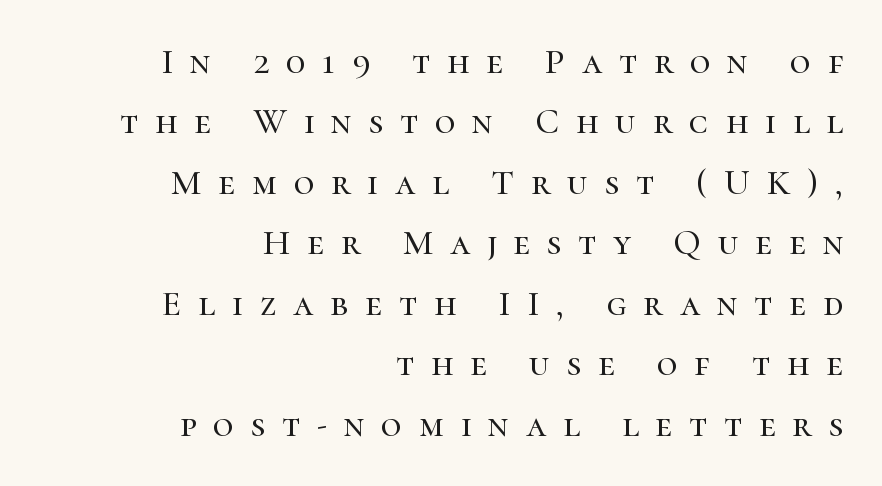
The image shows 36 px serif type, upright; set right-aligned, normal line spacing (1.68x), unusually wide letter spacing (+0.47 em), not underlined; high stroke contrast and a medium x-height.
